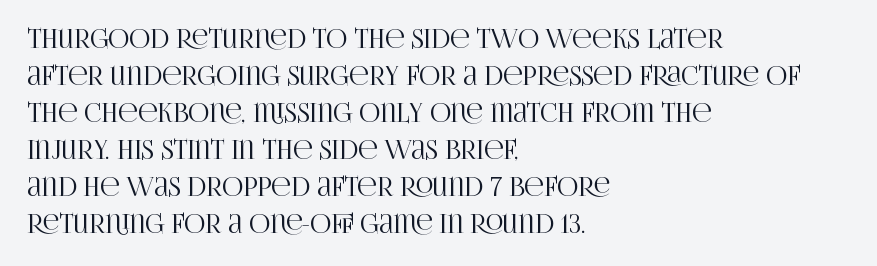
Inter-character spacing is left at the font's built-in metrics. Bare-footed words on every line. Every stem runs plumb, perpendicular to the baseline. Line spacing here is normal. Every row of glyphs begins at an identical x-position on the left.
